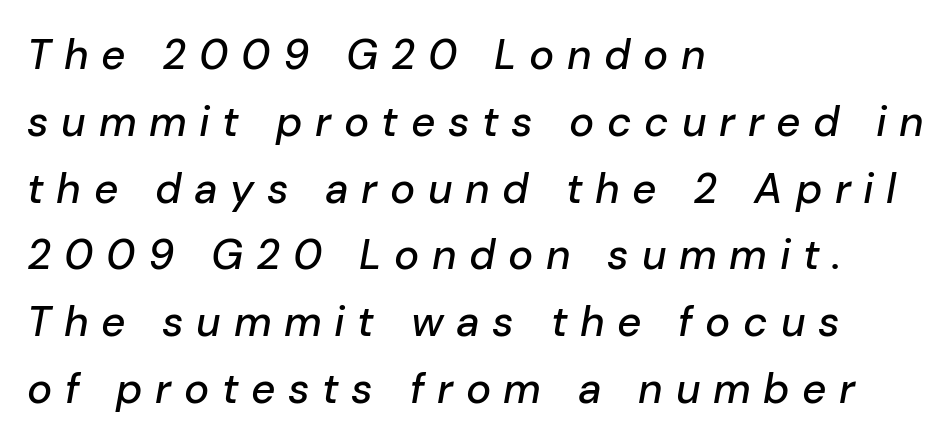
{"italic": "yes", "lean": "right", "slant_degrees": 10, "width": "normal", "stroke_contrast": "low", "x_height": "medium", "monospaced": "no", "underline": "no", "align": "left", "line_spacing": "normal", "line_spacing_ratio": 1.59, "letter_spacing": "wide", "letter_spacing_em": 0.3, "glyph_px": 42}
